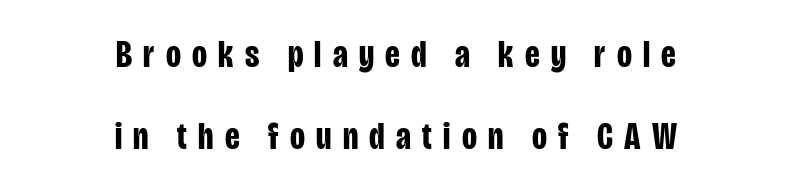
Q: Is the text bold? A: Yes.
Q: Is the text italic (slanted)? A: No, it is upright.
Q: Is the typeface a serif or a sans-serif typeface? A: Sans-serif.
Q: Is the text underlined? A: No.
Q: How is the paragraph aligned? A: Centered.
Q: Is the spacing between letters normal or unusually wide? A: Unusually wide.
Q: Is the spacing between lines tight, normal or loose? A: Loose.
Q: Width (condensed, normal, or wide)? A: Condensed.
Q: Stroke contrast? A: Low.
Q: x-height? A: Large.
Q: Monospaced? A: No.
